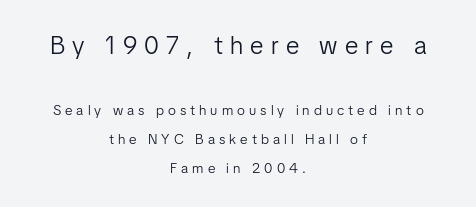
Q: Is the text bold? A: No.
Q: Is the text italic (slanted)? A: No, it is upright.
Q: Is the text underlined? A: No.
Q: How is the paragraph aligned? A: Centered.
Q: Is the spacing between letters normal or unusually wide? A: Unusually wide.
Q: Is the spacing between lines tight, normal or loose? A: Loose.
Q: Which block of text is set in a larger size, the first (top) or the second (bottom)? A: The first (top) one.
